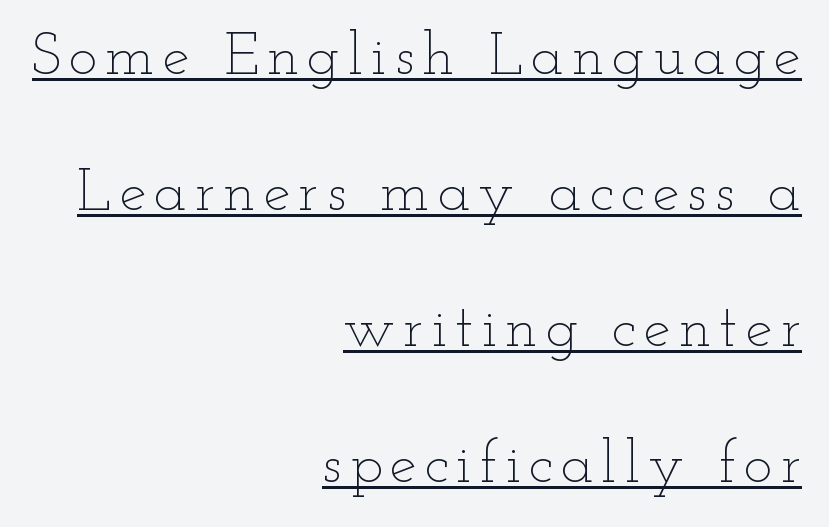
{"italic": "no", "bold": "no", "weight": "thin", "width": "wide", "stroke_contrast": "low", "x_height": "small", "monospaced": "no", "underline": "yes", "align": "right", "line_spacing": "loose", "line_spacing_ratio": 2.23, "glyph_px": 61}
